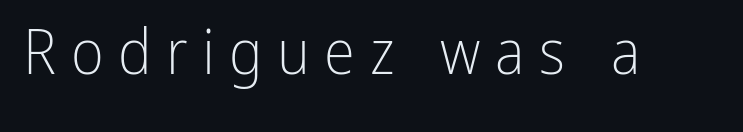
{"serif": "no", "italic": "no", "bold": "no", "weight": "light", "width": "condensed", "stroke_contrast": "low", "x_height": "medium", "monospaced": "no", "underline": "no", "letter_spacing": "wide", "letter_spacing_em": 0.23, "glyph_px": 63}
